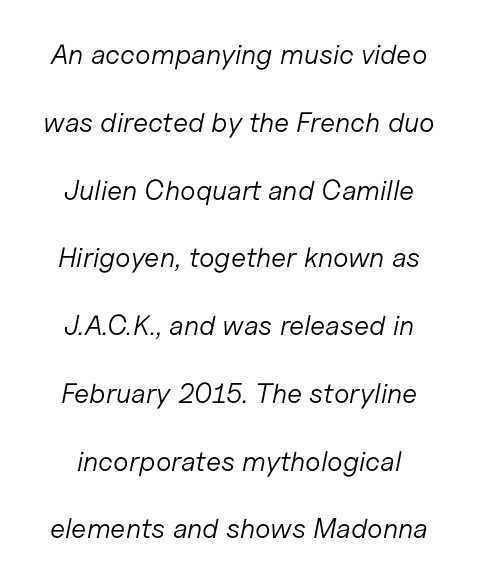
Q: Is the text bold? A: No.
Q: Is the text italic (slanted)? A: Yes, it leans right by about 11 degrees.
Q: Is the text underlined? A: No.
Q: Is the spacing between letters normal or unusually wide? A: Normal.
Q: Is the spacing between lines tight, normal or loose? A: Loose.
Q: Width (condensed, normal, or wide)? A: Normal.
Q: Stroke contrast? A: Low.
Q: x-height? A: Medium.
Q: Monospaced? A: No.
